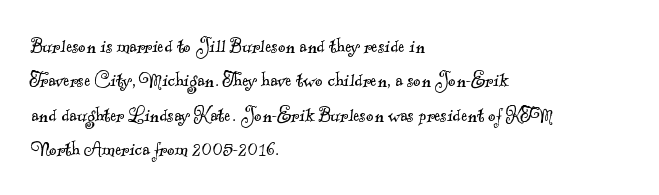
{"bold": "no", "underline": "no", "align": "left", "line_spacing": "normal", "line_spacing_ratio": 1.5, "letter_spacing": "normal", "letter_spacing_em": 0.0, "glyph_px": 23}
